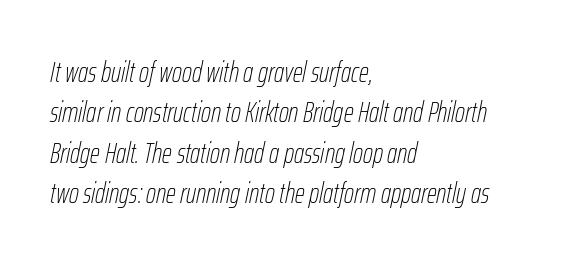
The image shows 28 px thin, condensed type, italic (leaning right); set left-aligned, normal line spacing (1.44x), normal letter spacing, not underlined; low stroke contrast and a medium x-height.
